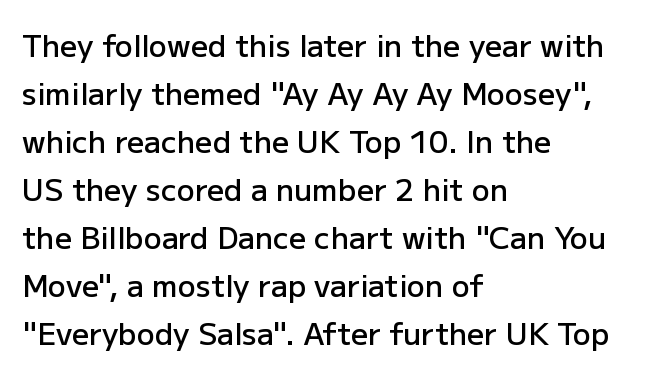
{"serif": "no", "italic": "no", "bold": "semi", "weight": "semibold", "width": "normal", "stroke_contrast": "low", "x_height": "medium", "monospaced": "no", "underline": "no", "align": "left", "line_spacing": "normal", "line_spacing_ratio": 1.6, "letter_spacing": "normal", "letter_spacing_em": 0.0, "glyph_px": 30}
